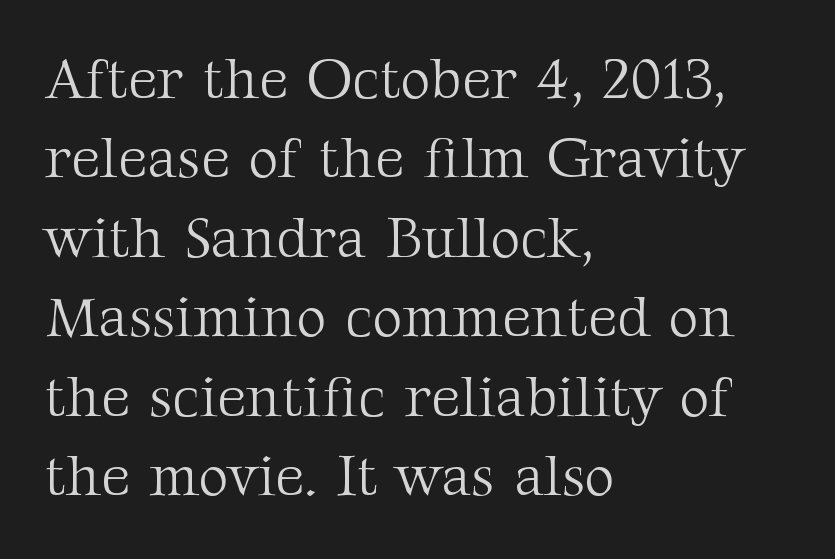
{"serif": "yes", "italic": "no", "bold": "no", "weight": "light", "width": "normal", "stroke_contrast": "medium", "x_height": "medium", "monospaced": "no", "underline": "no", "align": "left", "line_spacing": "normal", "line_spacing_ratio": 1.37, "letter_spacing": "normal", "letter_spacing_em": 0.0, "glyph_px": 58}
